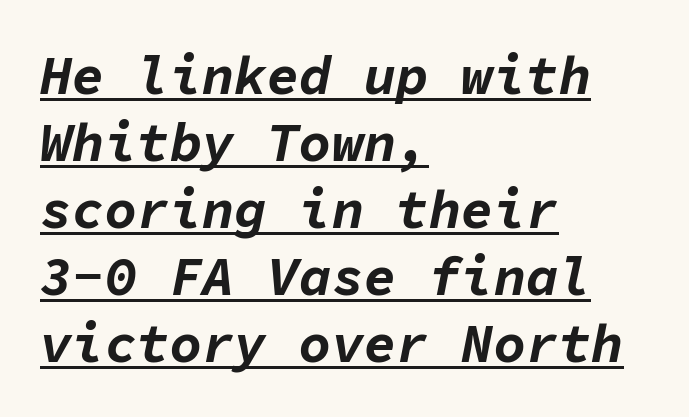
Q: Is the text bold? A: Yes.
Q: Is the text italic (slanted)? A: Yes, it leans right by about 11 degrees.
Q: Is the text underlined? A: Yes.
Q: How is the paragraph aligned? A: Left-aligned.
Q: Is the spacing between letters normal or unusually wide? A: Normal.
Q: Width (condensed, normal, or wide)? A: Normal.
Q: Stroke contrast? A: Low.
Q: x-height? A: Medium.
Q: Monospaced? A: Yes.
